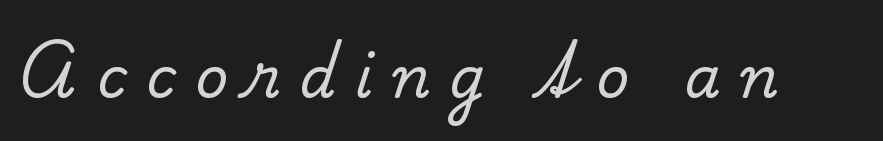
A typesetter would call this proportional, since set widths differ per character. Unmarked baselines from the first word to the last. The passage shown has open, widely tracked lettering throughout. Look at the bottom of the vertical strokes: they flare into serifs here.
